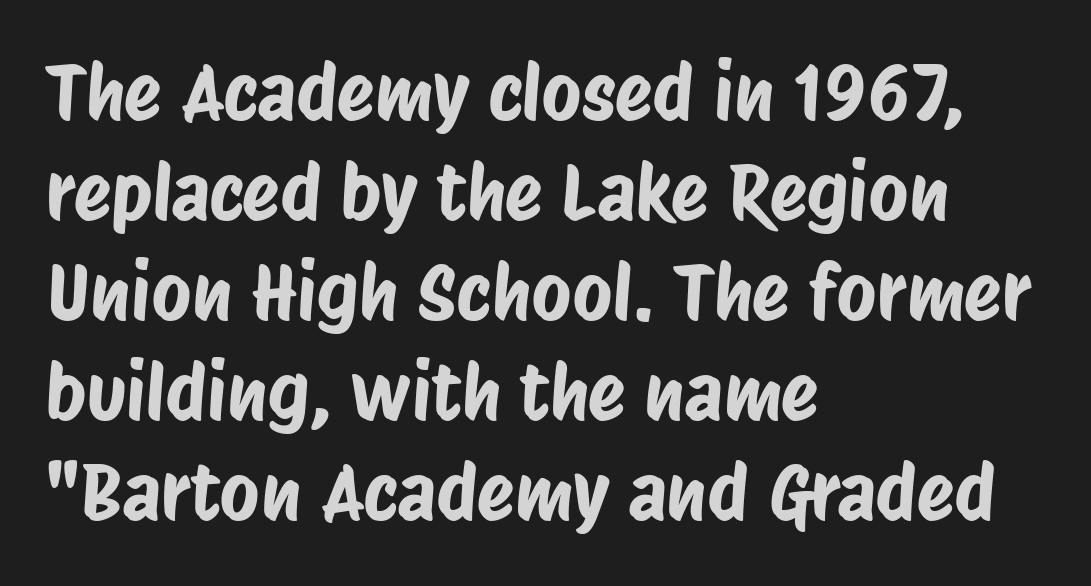
Type style note: lacks serifs. The horizontal fit of the characters is conventional and even. The foot of each line stays bare and open. Do the characters align in a grid? No, the font is proportional. Vertical spacing — default. This rendering uses left alignment, leaving the right contour irregular.
